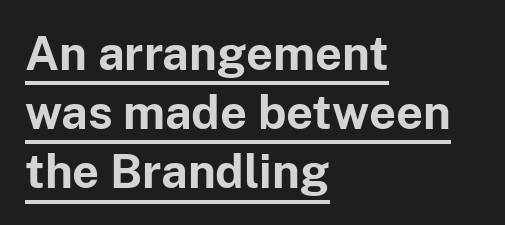
Unlike italic type, these characters show no tilt at all. Typesetter's note: full bold, strokes at maximum text heaviness. This rendering uses left alignment, leaving the right contour irregular. Quick note: interline space is typical. The sample's only ornament is a line tracing under the words. Does extra space separate the letters? No, they use regular spacing.
